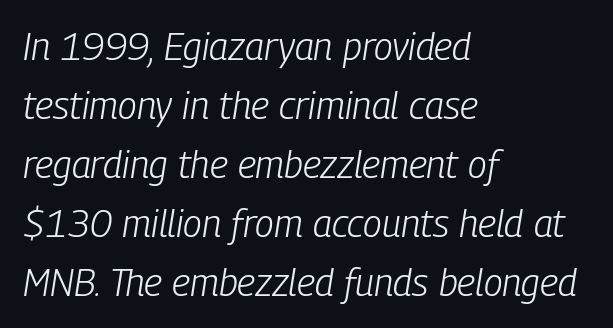
Q: Is the text bold? A: No.
Q: Is the text italic (slanted)? A: Yes, it leans right by about 9 degrees.
Q: Is the text underlined? A: No.
Q: How is the paragraph aligned? A: Left-aligned.
Q: Is the spacing between letters normal or unusually wide? A: Normal.
Q: Is the spacing between lines tight, normal or loose? A: Normal.
Q: Width (condensed, normal, or wide)? A: Condensed.
Q: Stroke contrast? A: Low.
Q: x-height? A: Medium.
Q: Monospaced? A: No.
